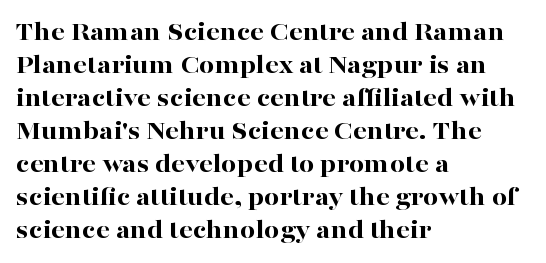
The image shows 27 px bold type, upright; set left-aligned, line spacing 1.22x, normal letter spacing, not underlined.
